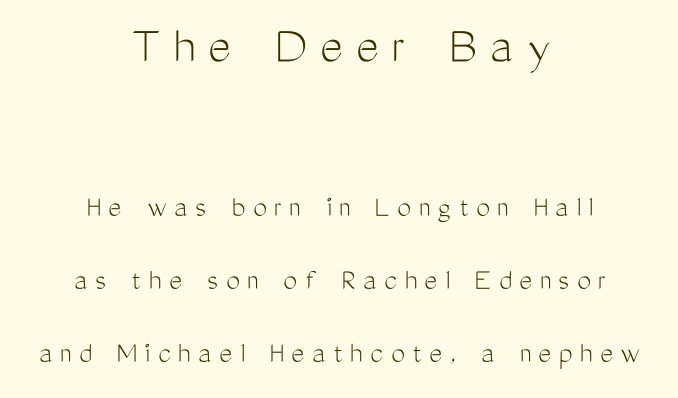
{"serif": "no", "italic": "no", "bold": "no", "weight": "light", "width": "condensed", "stroke_contrast": "medium", "x_height": "medium", "monospaced": "no", "underline": "no", "align": "center", "line_spacing": "loose", "line_spacing_ratio": 2.36, "letter_spacing": "wide", "letter_spacing_em": 0.24, "larger_block": "first", "size_ratio": 1.74, "glyph_px": 54}
